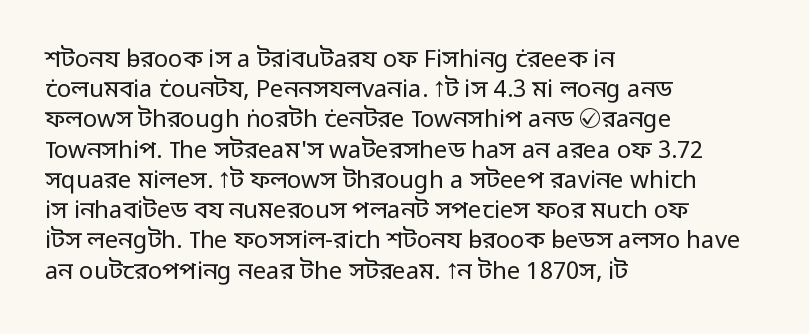
The image shows 24 px text type, upright; set left-aligned, normal line spacing (1.26x), normal letter spacing, not underlined.
